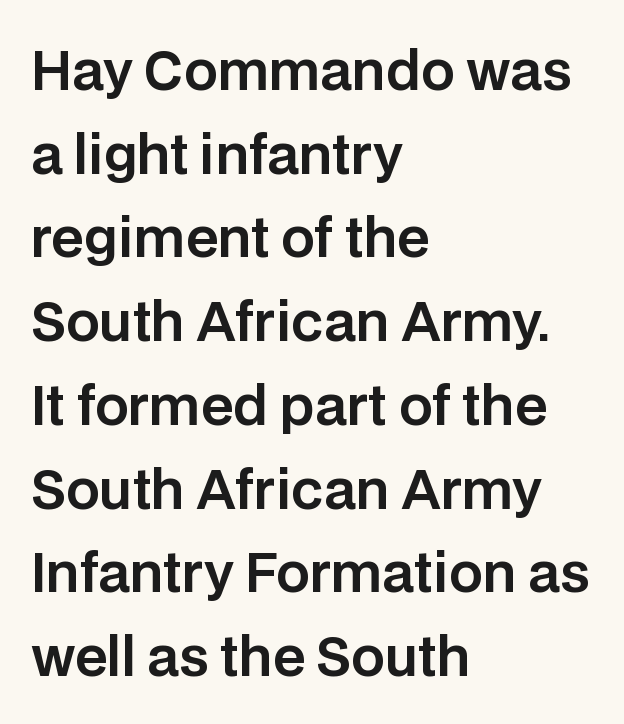
{"serif": "no", "italic": "no", "width": "normal", "stroke_contrast": "low", "x_height": "large", "monospaced": "no", "underline": "no", "align": "left", "line_spacing": "normal", "line_spacing_ratio": 1.58, "letter_spacing": "normal", "letter_spacing_em": 0.0, "glyph_px": 53}
